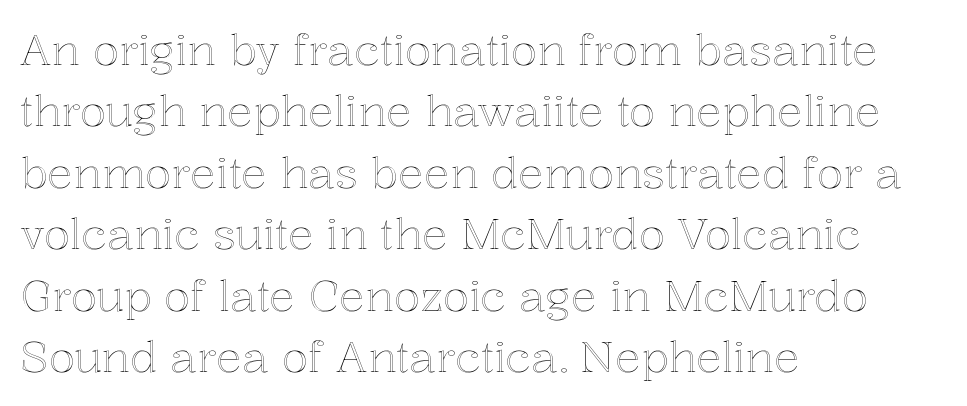
A bare baseline throughout the passage. Upright lettering throughout. Students, observe: this is what conventionally led text looks like. This sample has the flowing, uneven cadence of proportional lettering. Letter spacing: default.
